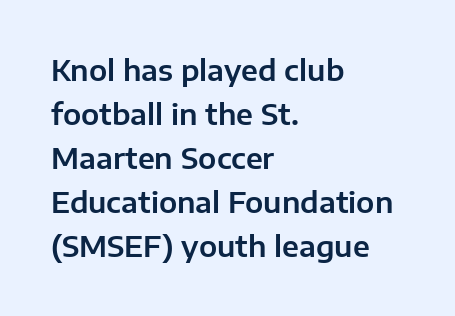
Italic? Not at all — the glyphs are vertical. Each letter keeps its own natural width here, so spacing adapts to shape. Descender tails drop into unmarked territory. The rendering anchors every line to the left-hand side. Letter spacing: default.
